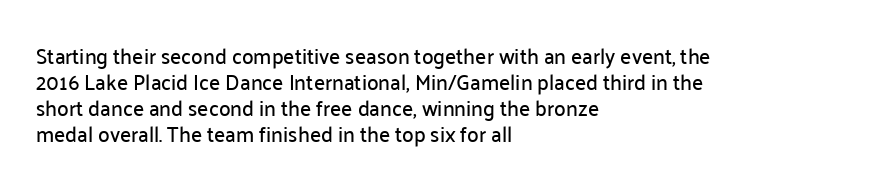
{"italic": "no", "underline": "no", "align": "left", "line_spacing_ratio": 1.24, "letter_spacing": "normal", "letter_spacing_em": 0.0, "glyph_px": 21}
